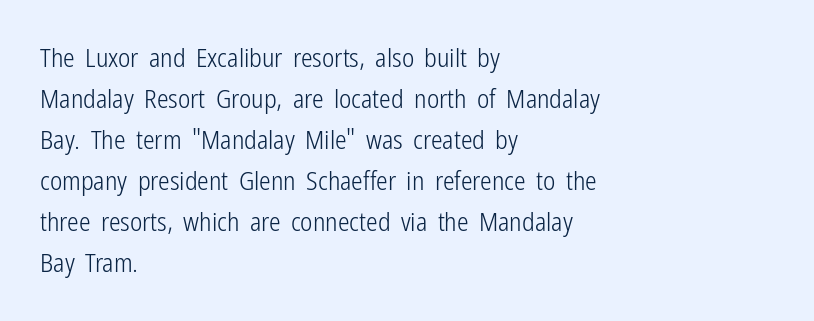
{"italic": "no", "bold": "no", "underline": "no", "align": "left", "line_spacing": "normal", "line_spacing_ratio": 1.58, "letter_spacing": "normal", "letter_spacing_em": 0.0, "glyph_px": 26}
